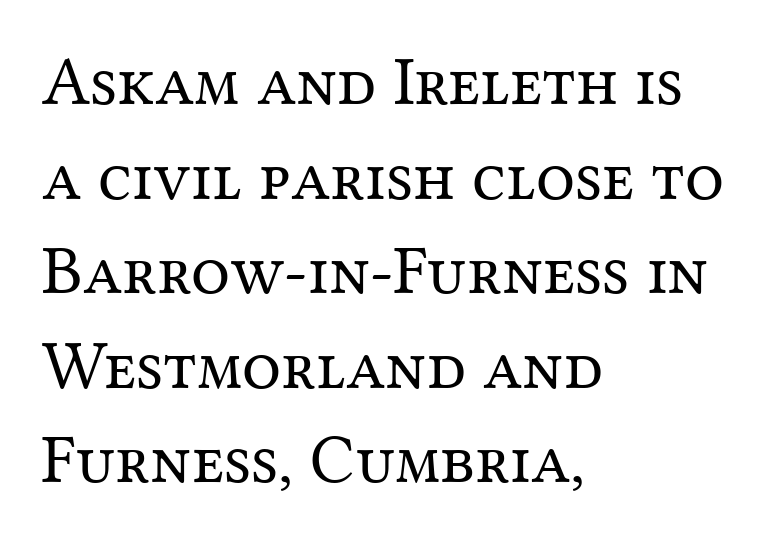
The image shows 69 px regular-weight serif type, upright; set left-aligned, normal line spacing (1.37x), normal letter spacing, not underlined; medium stroke contrast and a medium x-height.
